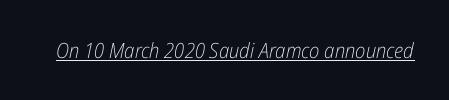
{"italic": "yes", "lean": "right", "slant_degrees": 12, "bold": "no", "underline": "yes", "letter_spacing": "normal", "letter_spacing_em": 0.0, "glyph_px": 21}
